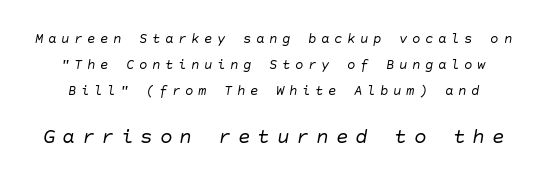
Compared with a typical body face, this is equally light or lighter still. Students, note that the glyphs here are deliberately spaced far apart. Emphasis-style slanted type is in use. Is the lower block the larger one? Yes — the lower block carries the bigger type.
